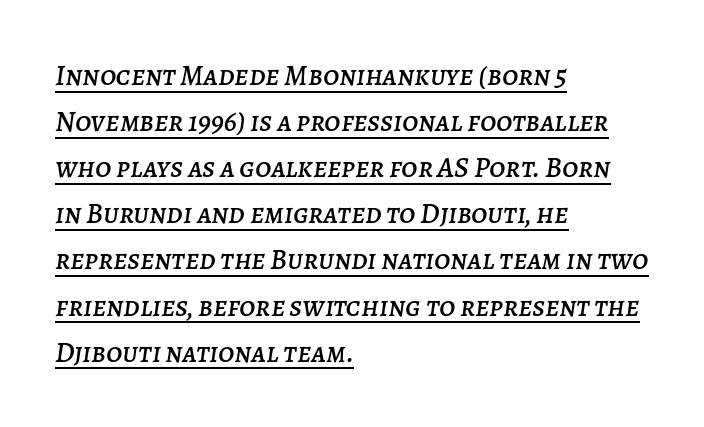
Q: Is the text italic (slanted)? A: Yes, it leans right by about 7 degrees.
Q: Is the text underlined? A: Yes.
Q: How is the paragraph aligned? A: Left-aligned.
Q: Is the spacing between letters normal or unusually wide? A: Normal.
Q: Is the spacing between lines tight, normal or loose? A: Normal.
Q: Width (condensed, normal, or wide)? A: Normal.
Q: Stroke contrast? A: Low.
Q: x-height? A: Large.
Q: Monospaced? A: No.
